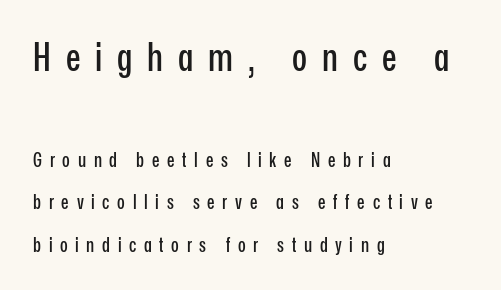
The image shows 39 px condensed sans-serif type, upright; set left-aligned, loose line spacing (2.12x), unusually wide letter spacing (+0.38 em), not underlined; the first (top) block is 1.95x larger; low stroke contrast and a medium x-height.
